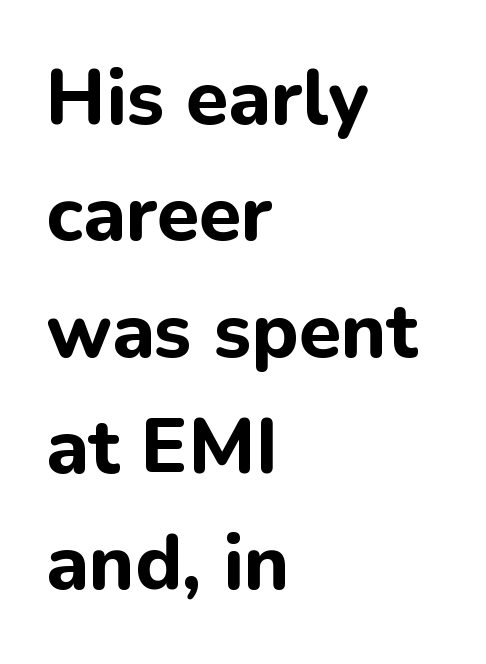
Q: Is the text bold? A: Yes.
Q: Is the text italic (slanted)? A: No, it is upright.
Q: Is the typeface a serif or a sans-serif typeface? A: Sans-serif.
Q: Is the text underlined? A: No.
Q: How is the paragraph aligned? A: Left-aligned.
Q: Is the spacing between letters normal or unusually wide? A: Normal.
Q: Is the spacing between lines tight, normal or loose? A: Normal.
Q: Width (condensed, normal, or wide)? A: Normal.
Q: Stroke contrast? A: Low.
Q: x-height? A: Medium.
Q: Monospaced? A: No.
